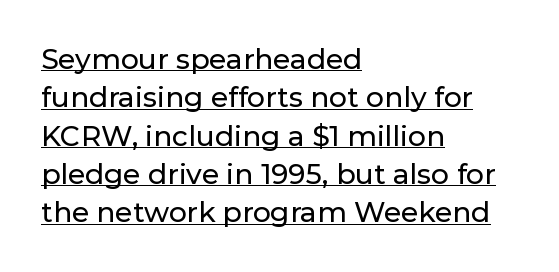
The image shows 28 px sans-serif type, upright; set left-aligned, normal line spacing (1.37x), normal letter spacing, underlined; low stroke contrast and a medium x-height.
